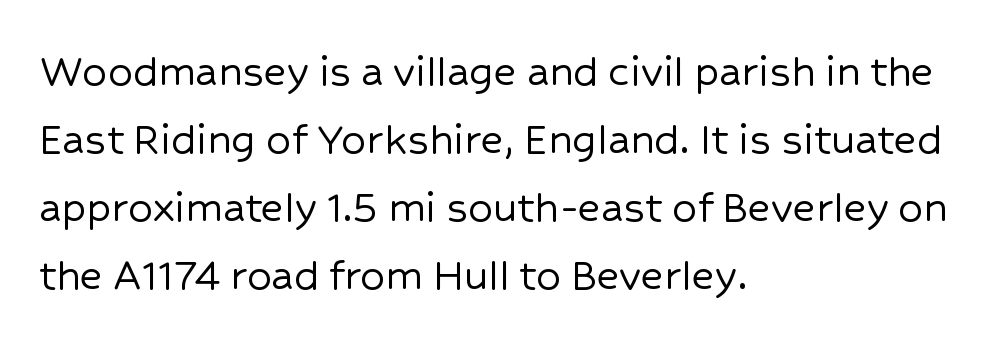
Q: Is the text italic (slanted)? A: No, it is upright.
Q: Is the typeface a serif or a sans-serif typeface? A: Sans-serif.
Q: Is the text underlined? A: No.
Q: How is the paragraph aligned? A: Left-aligned.
Q: Is the spacing between letters normal or unusually wide? A: Normal.
Q: Is the spacing between lines tight, normal or loose? A: Normal.
Q: Width (condensed, normal, or wide)? A: Normal.
Q: Stroke contrast? A: Low.
Q: x-height? A: Medium.
Q: Monospaced? A: No.
